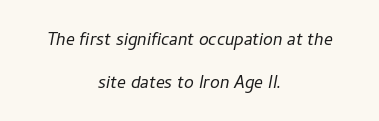
{"italic": "yes", "lean": "right", "slant_degrees": 11, "bold": "no", "underline": "no", "align": "center", "line_spacing": "loose", "line_spacing_ratio": 1.97, "letter_spacing": "normal", "letter_spacing_em": 0.0, "glyph_px": 22}
